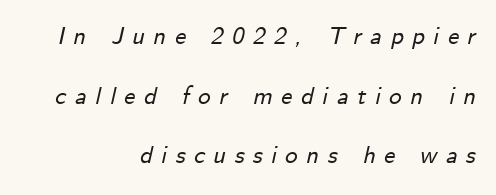
Just letters on the line, the space beneath them empty. Compared with ordinary roman type, these characters are visibly tilted. Vertically, the passage feels expansive, rows floating well apart. The lines are quadded right. These lines have a slow, spaced-out rhythm from letter to letter.
